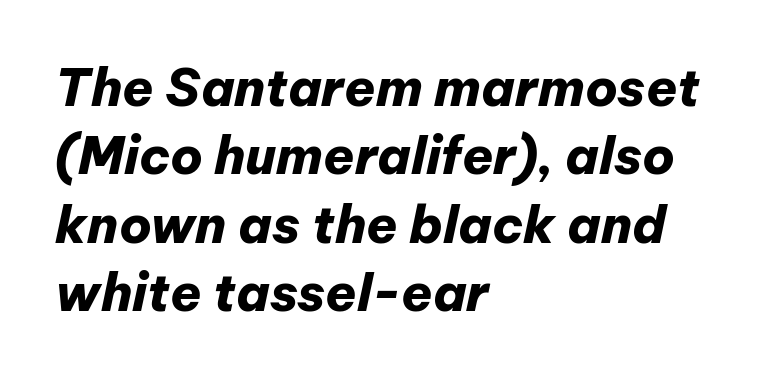
Q: Is the text bold? A: Yes.
Q: Is the text italic (slanted)? A: Yes, it leans right by about 12 degrees.
Q: Is the text underlined? A: No.
Q: How is the paragraph aligned? A: Left-aligned.
Q: Is the spacing between letters normal or unusually wide? A: Normal.
Q: Is the spacing between lines tight, normal or loose? A: Normal.
Q: Width (condensed, normal, or wide)? A: Normal.
Q: Stroke contrast? A: Low.
Q: x-height? A: Medium.
Q: Monospaced? A: No.
